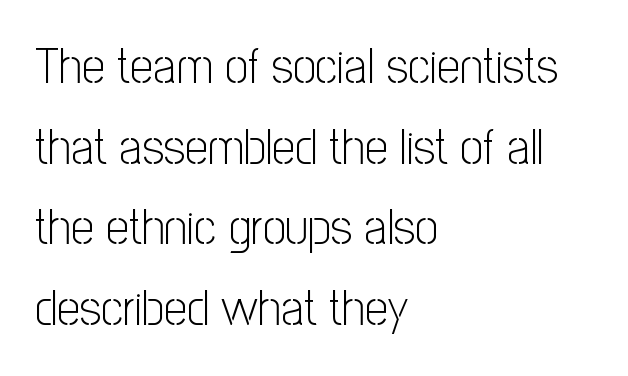
Q: Is the text bold? A: No.
Q: Is the text italic (slanted)? A: No, it is upright.
Q: Is the typeface a serif or a sans-serif typeface? A: Sans-serif.
Q: Is the text underlined? A: No.
Q: How is the paragraph aligned? A: Left-aligned.
Q: Is the spacing between letters normal or unusually wide? A: Normal.
Q: Is the spacing between lines tight, normal or loose? A: Normal.
Q: Width (condensed, normal, or wide)? A: Condensed.
Q: Stroke contrast? A: Low.
Q: x-height? A: Medium.
Q: Monospaced? A: No.
